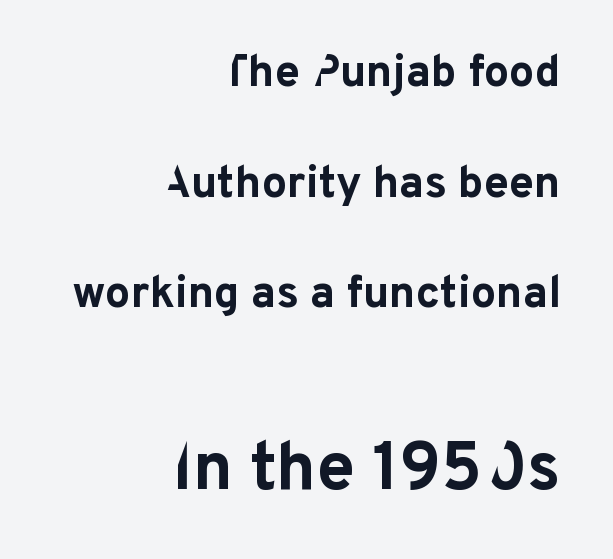
Summary of vertical rhythm: relaxed, with wide interline spacing. The characters display no serif detailing; their extremities are plain. Is this a fixed-width face? No — the glyphs have proportional, varying widths. Size hierarchy here favors the trailing block over the leading one. What weight is shown? A full bold with thick strokes. The gap between lines stays unmarked.
